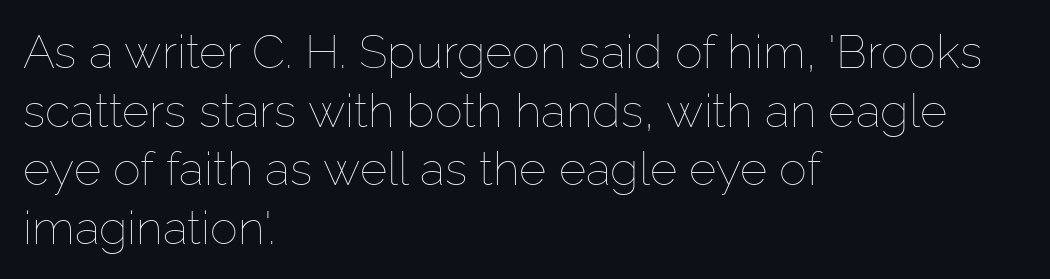
Q: Is the text bold? A: No.
Q: Is the text italic (slanted)? A: No, it is upright.
Q: Is the text underlined? A: No.
Q: How is the paragraph aligned? A: Left-aligned.
Q: Is the spacing between letters normal or unusually wide? A: Normal.
Q: Is the spacing between lines tight, normal or loose? A: Normal.
Q: Width (condensed, normal, or wide)? A: Normal.
Q: Stroke contrast? A: Low.
Q: x-height? A: Medium.
Q: Monospaced? A: No.
